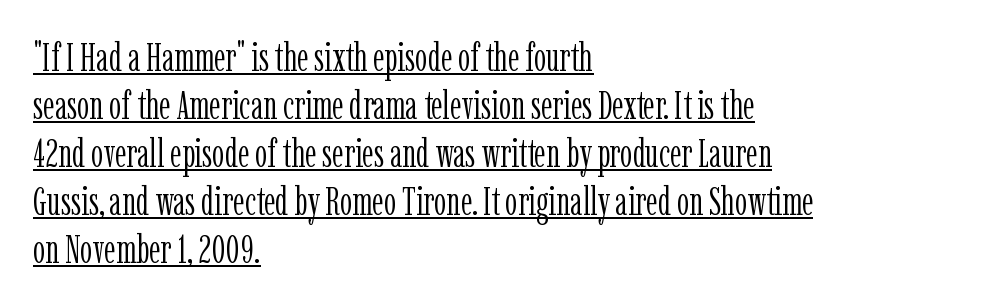
The image shows 39 px light, condensed serif type, upright; set left-aligned, line spacing 1.23x, normal letter spacing, underlined; low stroke contrast and a medium x-height.
